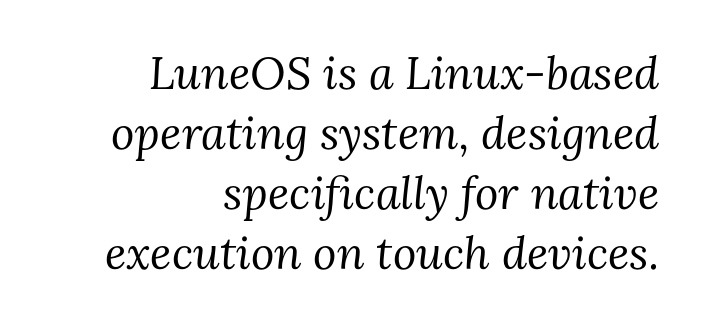
Q: Is the text bold? A: No.
Q: Is the text italic (slanted)? A: Yes, it leans right by about 3 degrees.
Q: Is the typeface a serif or a sans-serif typeface? A: Serif.
Q: Is the text underlined? A: No.
Q: How is the paragraph aligned? A: Right-aligned.
Q: Is the spacing between letters normal or unusually wide? A: Normal.
Q: Is the spacing between lines tight, normal or loose? A: Normal.
Q: Width (condensed, normal, or wide)? A: Normal.
Q: Stroke contrast? A: Medium.
Q: x-height? A: Medium.
Q: Monospaced? A: No.
